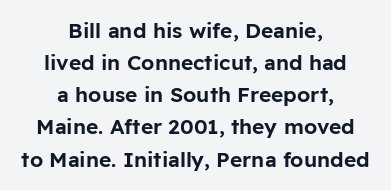
{"italic": "no", "underline": "no", "align": "center", "line_spacing": "normal", "line_spacing_ratio": 1.53, "letter_spacing": "normal", "letter_spacing_em": 0.0, "glyph_px": 21}
